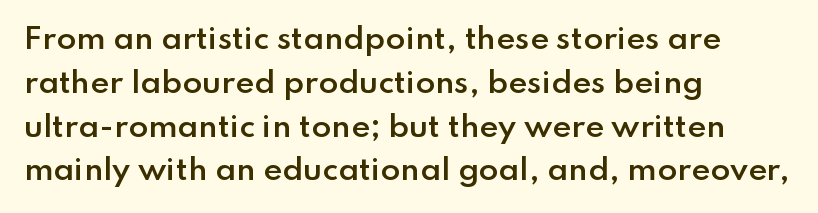
The image shows 29 px semibold sans-serif type, upright; set left-aligned, normal line spacing (1.51x), normal letter spacing, not underlined; low stroke contrast and a small x-height.
